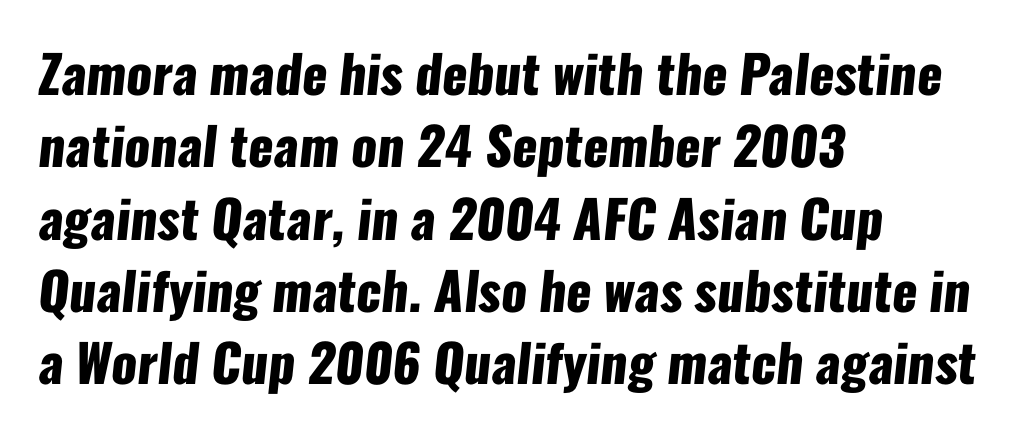
Q: Is the text bold? A: Yes.
Q: Is the typeface a serif or a sans-serif typeface? A: Sans-serif.
Q: Is the text underlined? A: No.
Q: How is the paragraph aligned? A: Left-aligned.
Q: Is the spacing between letters normal or unusually wide? A: Normal.
Q: Is the spacing between lines tight, normal or loose? A: Normal.
Q: Width (condensed, normal, or wide)? A: Condensed.
Q: Stroke contrast? A: Low.
Q: x-height? A: Medium.
Q: Monospaced? A: No.
